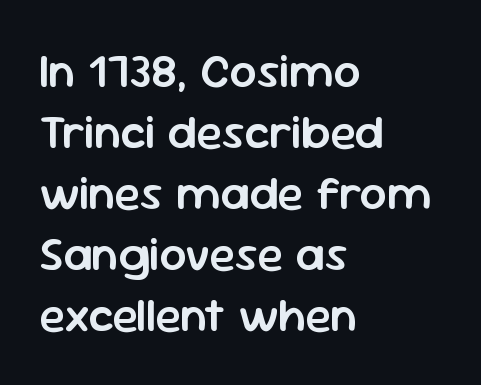
Does the type have serifs? No, each stem ends abruptly. The line-height multiplier appears to be the usual default. Each line starts at the same left margin while the right side varies. Does extra space separate the letters? No, they use regular spacing. A fair bit of extra ink — the face is semibold, not bold. A roman cut, with each character standing at attention.
